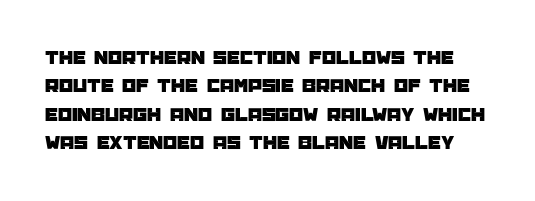
{"italic": "no", "underline": "no", "line_spacing": "normal", "line_spacing_ratio": 1.42, "letter_spacing": "normal", "letter_spacing_em": 0.0, "glyph_px": 20}
